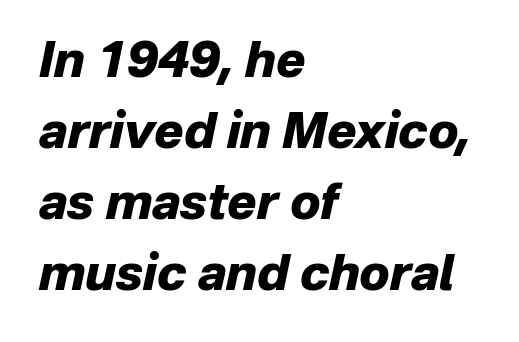
{"italic": "yes", "lean": "right", "slant_degrees": 12, "bold": "yes", "weight": "heavy", "width": "normal", "stroke_contrast": "low", "x_height": "medium", "monospaced": "no", "underline": "no", "align": "left", "line_spacing": "normal", "line_spacing_ratio": 1.45, "letter_spacing": "normal", "letter_spacing_em": 0.0, "glyph_px": 49}
